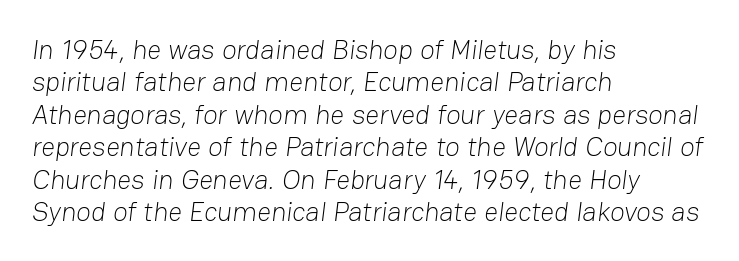
The image shows 27 px text type; set left-aligned, line spacing 1.2x, normal letter spacing, not underlined.
